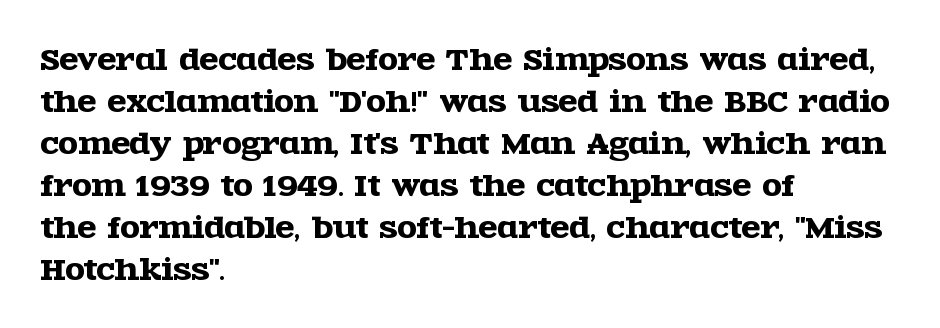
{"serif": "yes", "italic": "no", "width": "wide", "x_height": "large", "monospaced": "no", "underline": "no", "align": "left", "line_spacing": "normal", "line_spacing_ratio": 1.5, "letter_spacing": "normal", "letter_spacing_em": 0.0, "glyph_px": 28}
